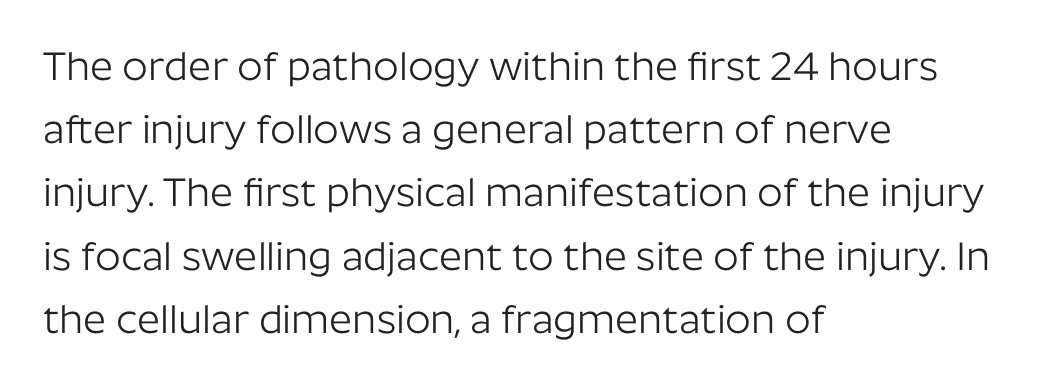
Q: Is the text bold? A: No.
Q: Is the text italic (slanted)? A: No, it is upright.
Q: Is the typeface a serif or a sans-serif typeface? A: Sans-serif.
Q: Is the text underlined? A: No.
Q: How is the paragraph aligned? A: Left-aligned.
Q: Is the spacing between letters normal or unusually wide? A: Normal.
Q: Is the spacing between lines tight, normal or loose? A: Normal.
Q: Width (condensed, normal, or wide)? A: Normal.
Q: Stroke contrast? A: Low.
Q: x-height? A: Medium.
Q: Monospaced? A: No.
